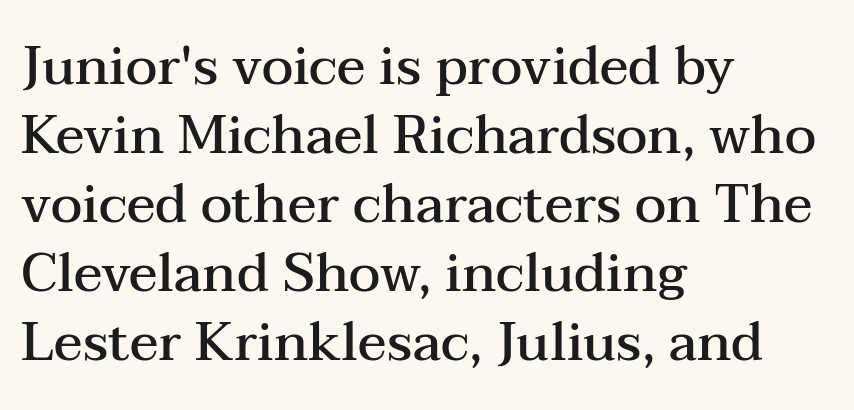
A student would call this left alignment; a typographer would say flush left, rag right. The rendering shows small feet on the letterforms — a serif design. Note the varied advance widths — an 'i' is clearly narrower than an 'm'. Regular leading. A typesetter would mark this as roman, not italic.
